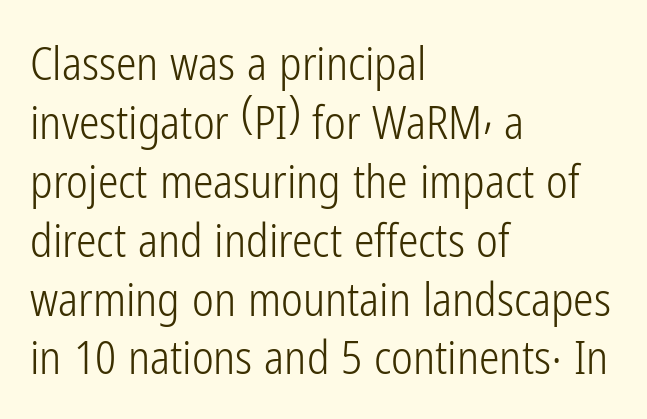
Beneath every word, the page is bare. Is the block centered? No — it sits flush against the left margin. Here the designer chose a conventional face with non-uniform glyph widths. The lettering stays uniformly vertical, giving the passage a roman look. There is no visible air inserted between adjacent glyphs.
